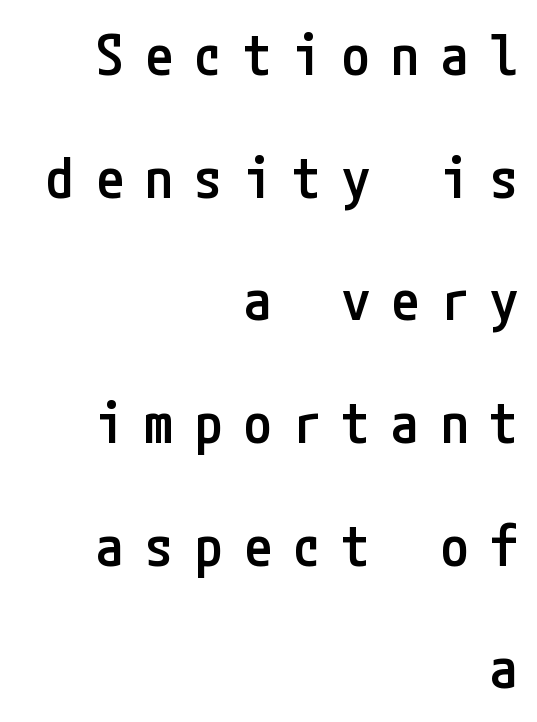
{"serif": "no", "italic": "no", "bold": "semi", "weight": "semibold", "width": "condensed", "stroke_contrast": "low", "x_height": "medium", "underline": "no", "align": "right", "line_spacing": "loose", "line_spacing_ratio": 2.19, "letter_spacing": "wide", "letter_spacing_em": 0.38, "glyph_px": 56}
